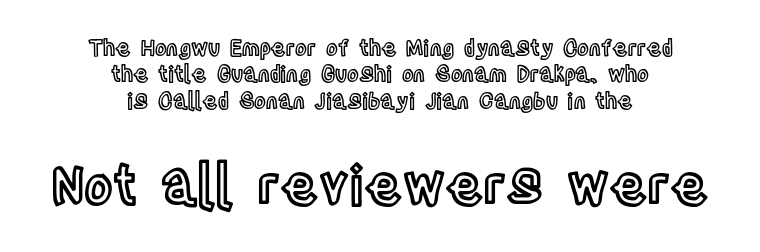
The image shows 54 px condensed type, upright; set centered, line spacing 1.2x, normal letter spacing, not underlined; the second (bottom) block is 2.45x larger; a large x-height.
